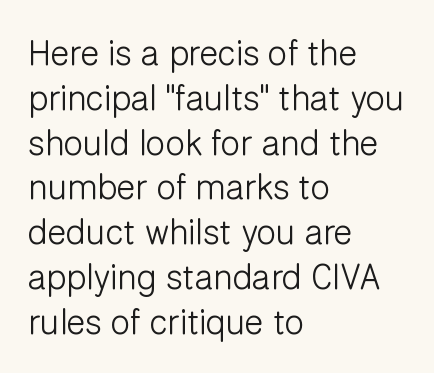
{"serif": "no", "italic": "no", "bold": "no", "weight": "light", "width": "normal", "stroke_contrast": "low", "x_height": "medium", "monospaced": "no", "underline": "no", "align": "left", "line_spacing": "normal", "line_spacing_ratio": 1.28, "letter_spacing": "normal", "letter_spacing_em": 0.0, "glyph_px": 35}
